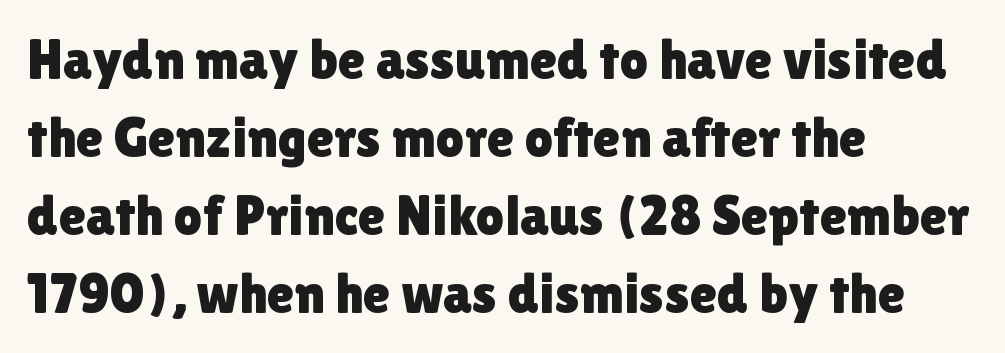
{"serif": "no", "italic": "no", "width": "normal", "stroke_contrast": "low", "x_height": "medium", "monospaced": "no", "underline": "no", "align": "left", "line_spacing": "normal", "line_spacing_ratio": 1.39, "letter_spacing": "normal", "letter_spacing_em": 0.0, "glyph_px": 56}
